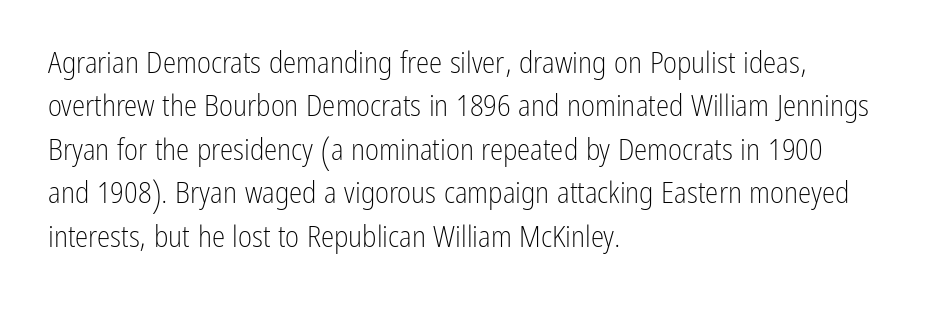
{"serif": "no", "italic": "no", "bold": "no", "weight": "light", "width": "condensed", "stroke_contrast": "low", "x_height": "medium", "monospaced": "no", "underline": "no", "align": "left", "line_spacing": "normal", "line_spacing_ratio": 1.45, "letter_spacing": "normal", "letter_spacing_em": 0.0, "glyph_px": 30}
